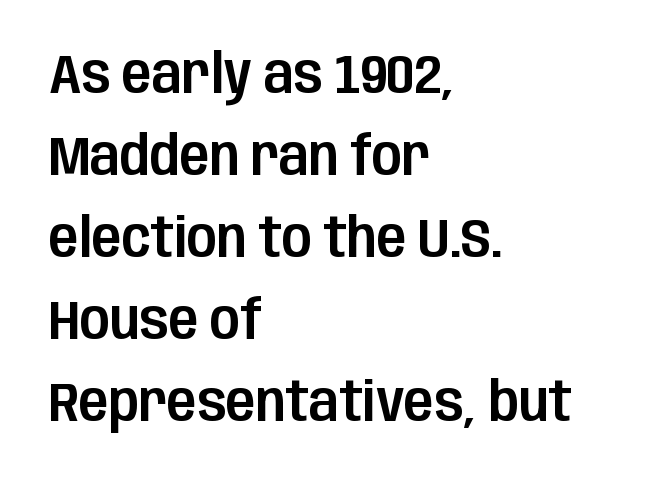
{"serif": "no", "italic": "no", "width": "condensed", "stroke_contrast": "low", "x_height": "large", "monospaced": "no", "underline": "no", "align": "left", "line_spacing": "normal", "line_spacing_ratio": 1.49, "letter_spacing": "normal", "letter_spacing_em": 0.0, "glyph_px": 55}
